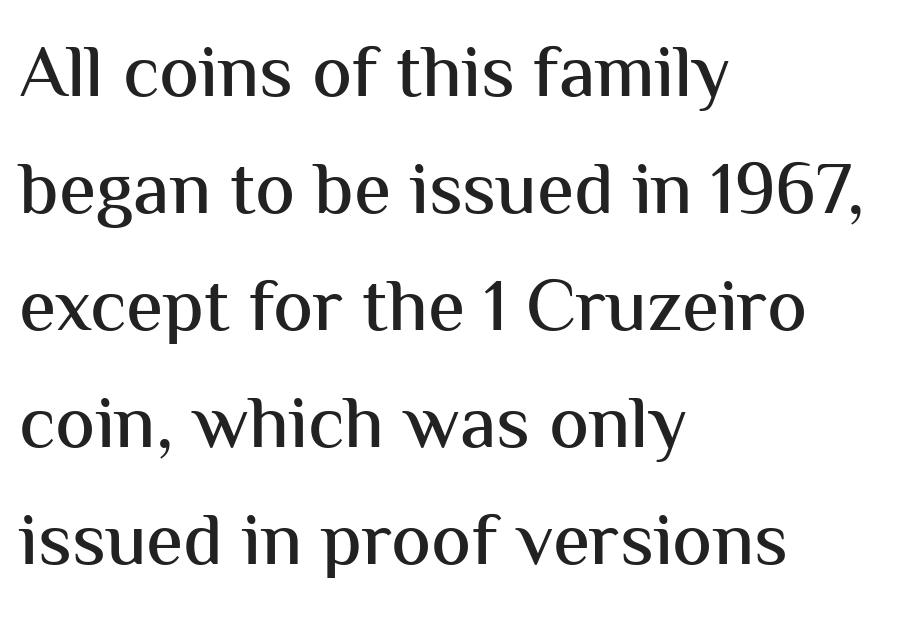
The typeface chosen for these lines omits serifs. The setting favours the left margin, as ordinary paragraphs usually do. The face used here is proportionally spaced, like ordinary book or web type. Normally led — the rows are evenly, conventionally spaced.
